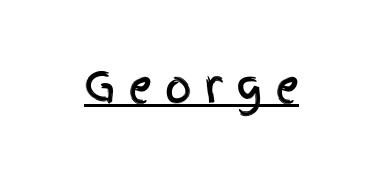
The image shows 42 px condensed sans-serif type, upright; set unusually wide letter spacing (+0.3 em), underlined; a large x-height.
